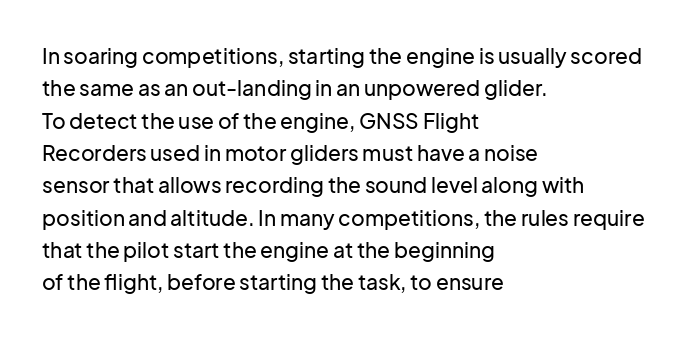
Q: Is the text italic (slanted)? A: No, it is upright.
Q: Is the text underlined? A: No.
Q: How is the paragraph aligned? A: Left-aligned.
Q: Is the spacing between letters normal or unusually wide? A: Normal.
Q: Is the spacing between lines tight, normal or loose? A: Normal.
